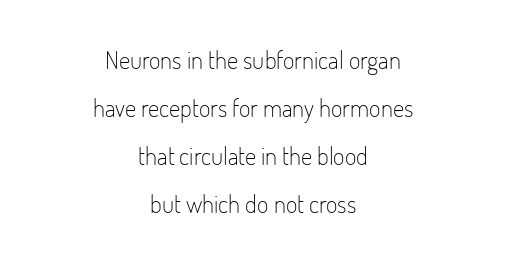
Nothing unusual about the tracking: characters are spaced as the font intends. Summary of weight: not heavy and not bold. Plain, unruled lines of type. When letters stand straight like this, we call the style roman or upright. Vertically, the passage feels expansive, rows floating well apart.
